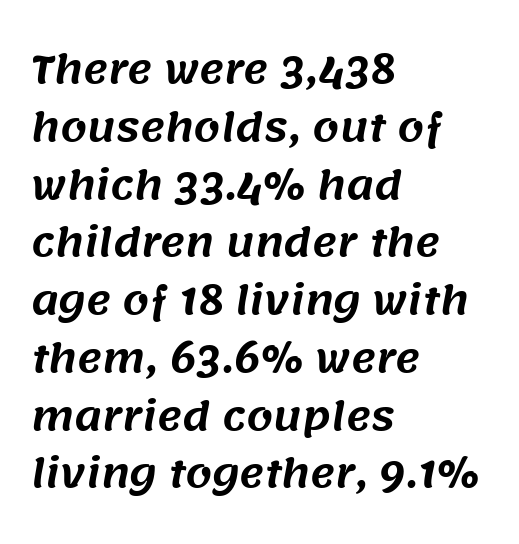
Does extra space separate the letters? No, they use regular spacing. The passage shown is typed in a proportional face where columns would drift. These lines stack with their left ends in a neat column. Letters rest on an invisible, unmarked baseline.
